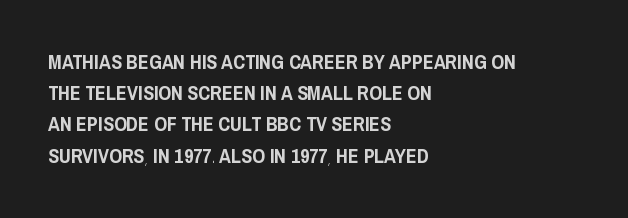
The image shows 20 px text type, upright; set left-aligned, normal line spacing (1.56x), normal letter spacing, not underlined.
